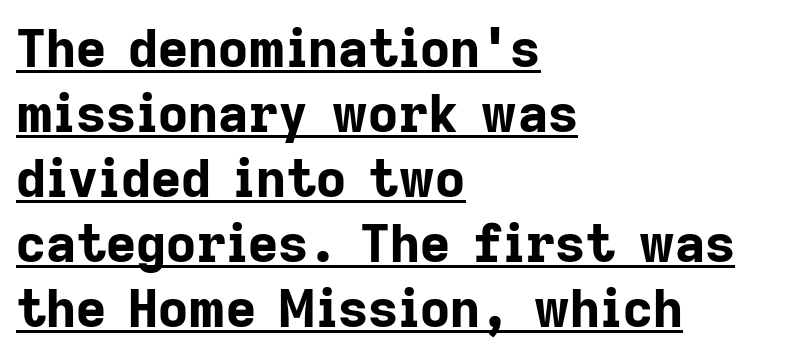
The image shows 52 px bold sans-serif type, upright; set left-aligned, normal line spacing (1.25x), normal letter spacing, underlined; low stroke contrast and a medium x-height.
